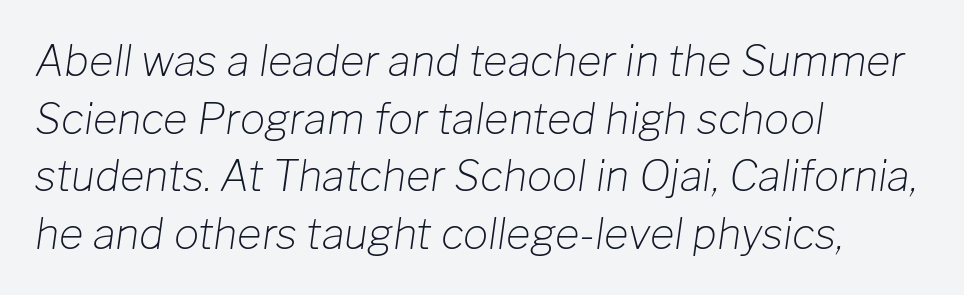
Q: Is the text bold? A: No.
Q: Is the text italic (slanted)? A: Yes, it leans right by about 8 degrees.
Q: Is the text underlined? A: No.
Q: How is the paragraph aligned? A: Left-aligned.
Q: Is the spacing between letters normal or unusually wide? A: Normal.
Q: Is the spacing between lines tight, normal or loose? A: Normal.
Q: Width (condensed, normal, or wide)? A: Normal.
Q: Stroke contrast? A: Low.
Q: x-height? A: Medium.
Q: Monospaced? A: No.
